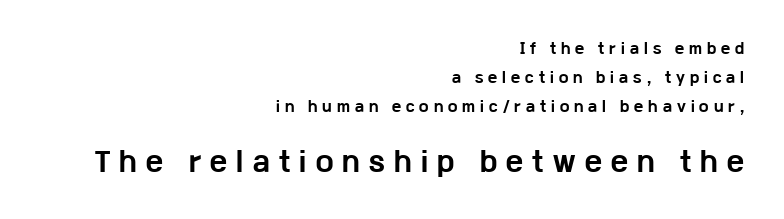
{"italic": "no", "bold": "yes", "underline": "no", "align": "right", "line_spacing": "loose", "line_spacing_ratio": 2.06, "letter_spacing": "wide", "letter_spacing_em": 0.36, "larger_block": "second", "size_ratio": 1.86, "glyph_px": 26}
